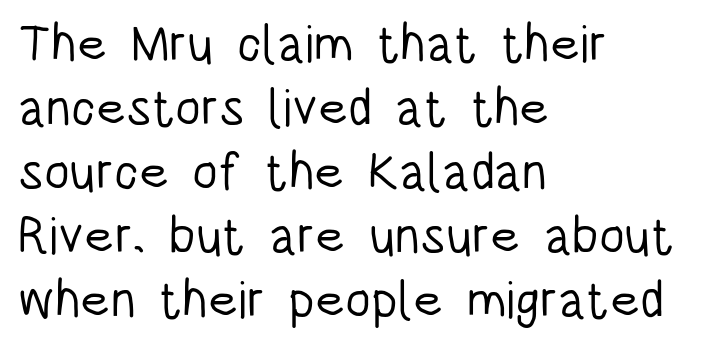
The image shows 52 px light, condensed sans-serif type, upright; set left-aligned, line spacing 1.23x, normal letter spacing, not underlined; low stroke contrast and a large x-height.
